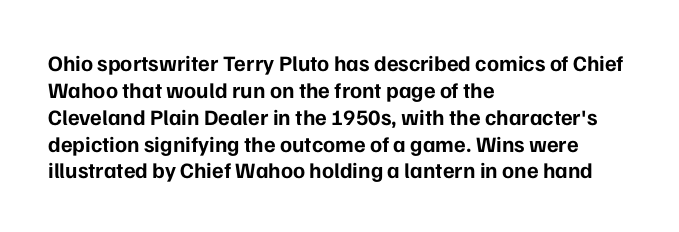
Q: Is the text bold? A: Yes.
Q: Is the text italic (slanted)? A: No, it is upright.
Q: Is the text underlined? A: No.
Q: How is the paragraph aligned? A: Left-aligned.
Q: Is the spacing between letters normal or unusually wide? A: Normal.
